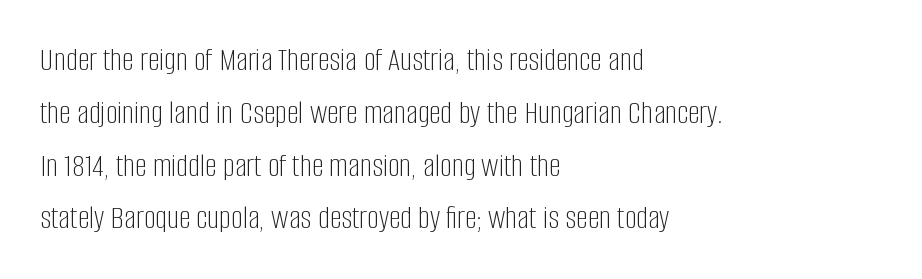
{"serif": "no", "italic": "no", "bold": "no", "weight": "light", "width": "condensed", "stroke_contrast": "low", "x_height": "large", "monospaced": "no", "underline": "no", "align": "left", "line_spacing": "normal", "line_spacing_ratio": 1.6, "letter_spacing": "normal", "letter_spacing_em": 0.0, "glyph_px": 33}
